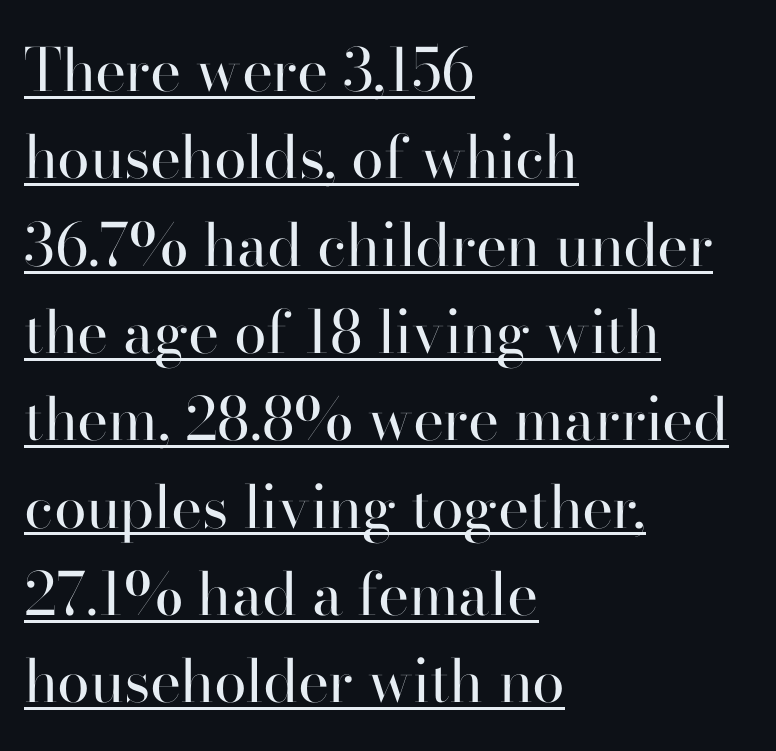
The image shows 59 px regular-weight serif type, upright; set left-aligned, normal line spacing (1.48x), normal letter spacing, underlined; high stroke contrast and a small x-height.
